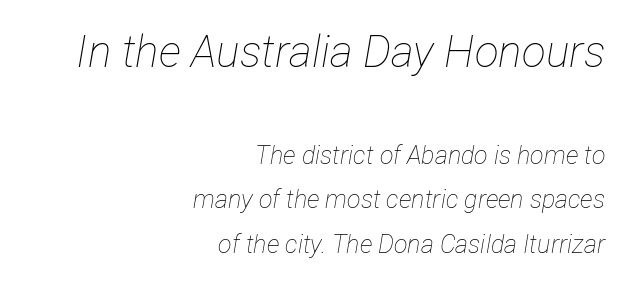
Observe the lean: these are italic letterforms. Nothing heavy about these letters — not bold at all. Caption: multi-line text, flush right, ragged left. Any mark beneath the type? The region is blank.
